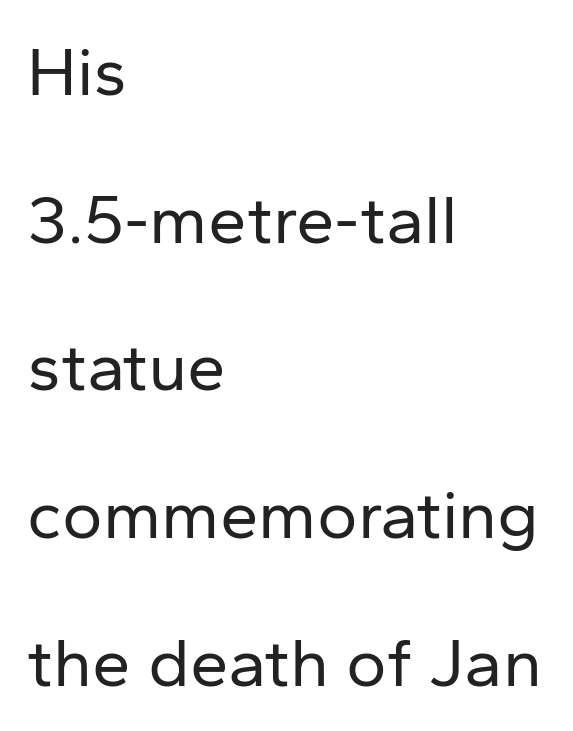
This rendering features lettering with no underline. The compositor pushed each line to the left boundary. Widely set lines give the paragraph a tall, airy silhouette. Check where the strokes stop: nothing finishes them off — pure sans.
